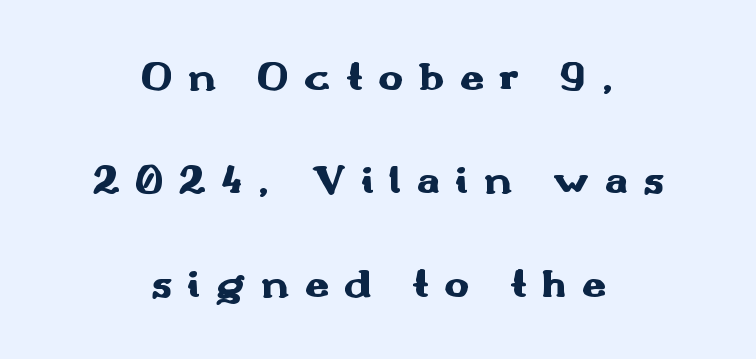
{"serif": "no", "italic": "no", "bold": "yes", "weight": "heavy", "width": "wide", "stroke_contrast": "medium", "x_height": "small", "monospaced": "no", "underline": "no", "align": "center", "line_spacing": "loose", "line_spacing_ratio": 2.46, "letter_spacing": "wide", "letter_spacing_em": 0.36, "glyph_px": 42}
